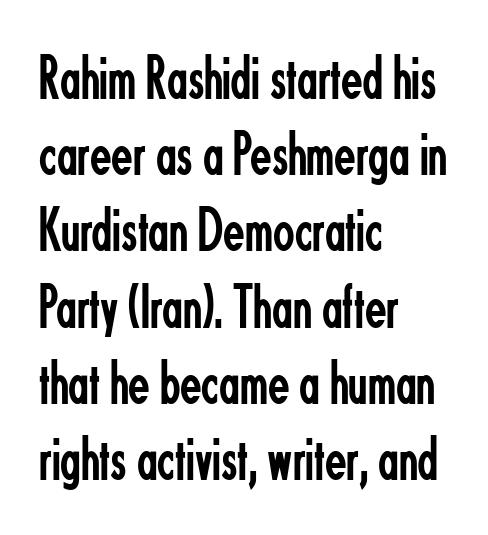
When letters stand straight like this, we call the style roman or upright. Quick note: underline off. Is the block centered? No — it sits flush against the left margin. Stroke mass is kept to a normal reading level or below. Proportional: the letters do not fall into vertical columns. Does the type have serifs? No, each stem ends abruptly.
